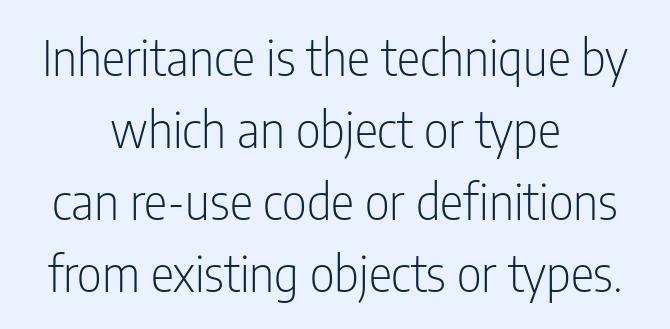
Q: Is the text bold? A: No.
Q: Is the text italic (slanted)? A: No, it is upright.
Q: Is the typeface a serif or a sans-serif typeface? A: Sans-serif.
Q: Is the text underlined? A: No.
Q: How is the paragraph aligned? A: Centered.
Q: Is the spacing between letters normal or unusually wide? A: Normal.
Q: Is the spacing between lines tight, normal or loose? A: Normal.
Q: Width (condensed, normal, or wide)? A: Condensed.
Q: Stroke contrast? A: Low.
Q: x-height? A: Medium.
Q: Monospaced? A: No.
